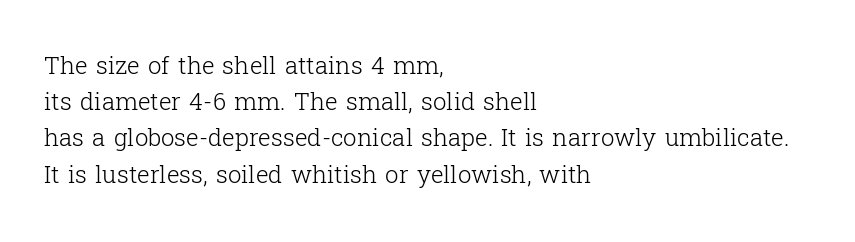
Default kerning and tracking; the words read as compact shapes. Tall strokes in this sample are plumb rather than angled. This rendering uses left alignment, leaving the right contour irregular. Students, observe: this is what conventionally led text looks like. Each stroke keeps to a modest, everyday thickness or less. Honestly, there is no underline to notice here at all.
